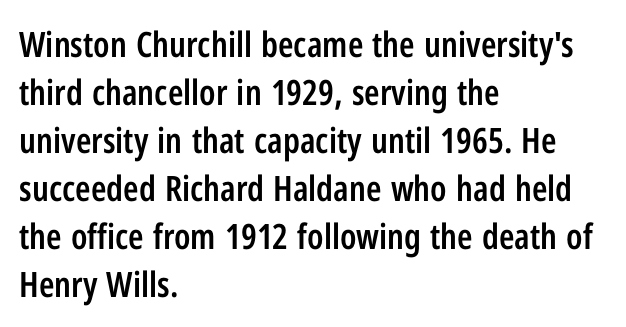
Q: Is the text bold? A: Semi-bold.
Q: Is the text italic (slanted)? A: No, it is upright.
Q: Is the typeface a serif or a sans-serif typeface? A: Sans-serif.
Q: Is the text underlined? A: No.
Q: How is the paragraph aligned? A: Left-aligned.
Q: Is the spacing between letters normal or unusually wide? A: Normal.
Q: Is the spacing between lines tight, normal or loose? A: Normal.
Q: Width (condensed, normal, or wide)? A: Condensed.
Q: Stroke contrast? A: Low.
Q: x-height? A: Medium.
Q: Monospaced? A: No.
